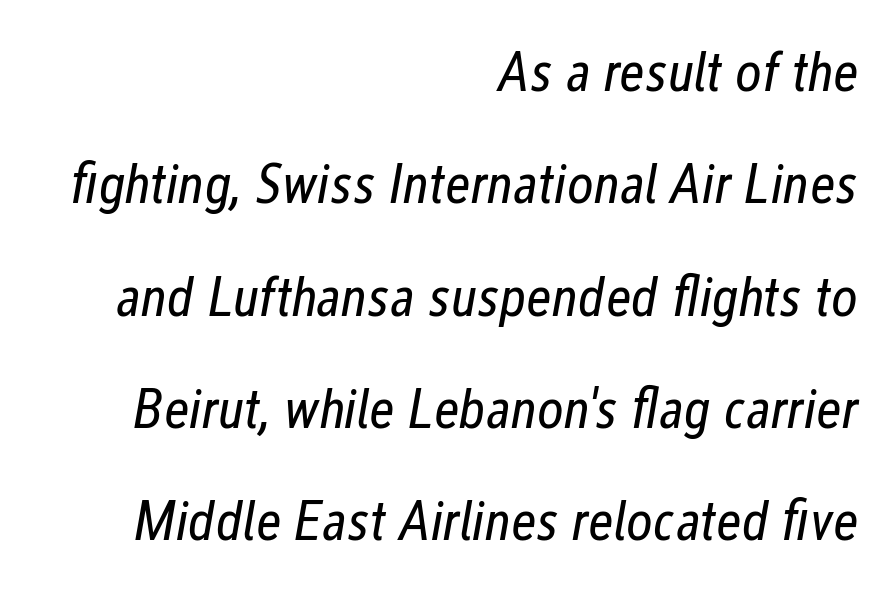
{"italic": "yes", "lean": "right", "slant_degrees": 12, "bold": "no", "weight": "regular", "width": "condensed", "stroke_contrast": "low", "x_height": "medium", "monospaced": "no", "underline": "no", "align": "right", "line_spacing": "loose", "line_spacing_ratio": 1.97, "letter_spacing": "normal", "letter_spacing_em": 0.0, "glyph_px": 57}
